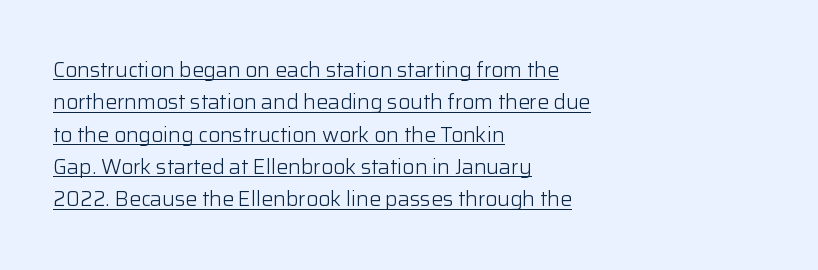
The image shows 21 px text type, upright; set left-aligned, normal line spacing (1.54x), normal letter spacing, underlined.
